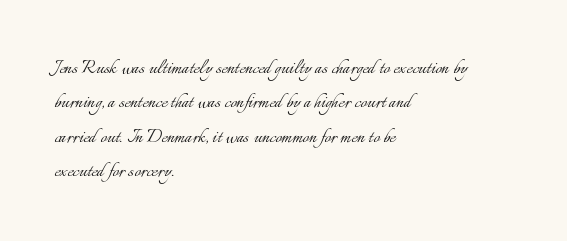
{"bold": "no", "underline": "no", "align": "left", "line_spacing": "normal", "line_spacing_ratio": 1.49, "letter_spacing": "normal", "letter_spacing_em": 0.0, "glyph_px": 23}
